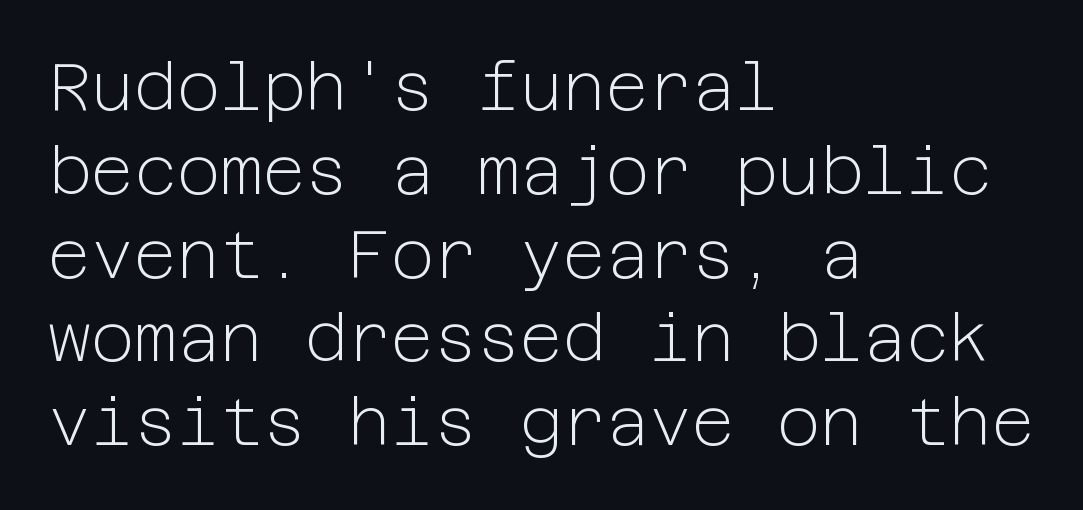
The image shows 66 px light sans-serif type, upright; set left-aligned, normal line spacing (1.27x), normal letter spacing, not underlined; low stroke contrast and a medium x-height.
